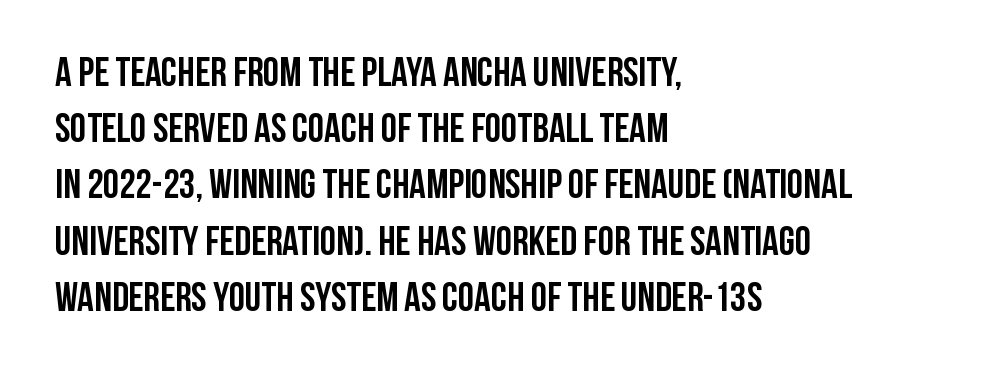
Q: Is the text bold? A: Yes.
Q: Is the text italic (slanted)? A: No, it is upright.
Q: Is the typeface a serif or a sans-serif typeface? A: Sans-serif.
Q: Is the text underlined? A: No.
Q: How is the paragraph aligned? A: Left-aligned.
Q: Is the spacing between letters normal or unusually wide? A: Normal.
Q: Is the spacing between lines tight, normal or loose? A: Normal.
Q: Width (condensed, normal, or wide)? A: Condensed.
Q: Stroke contrast? A: Low.
Q: x-height? A: Large.
Q: Monospaced? A: No.
